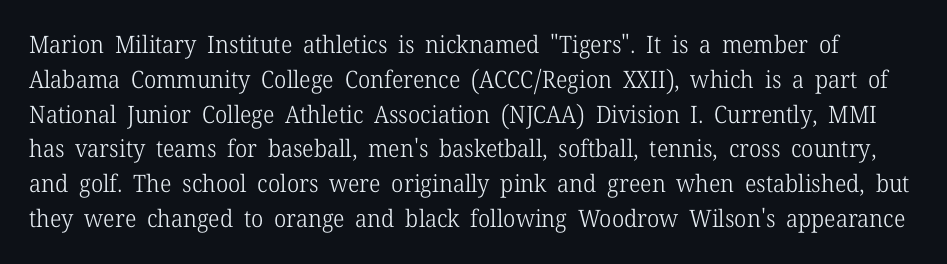
Q: Is the text bold? A: No.
Q: Is the text italic (slanted)? A: No, it is upright.
Q: Is the text underlined? A: No.
Q: Is the spacing between letters normal or unusually wide? A: Normal.
Q: Is the spacing between lines tight, normal or loose? A: Normal.
